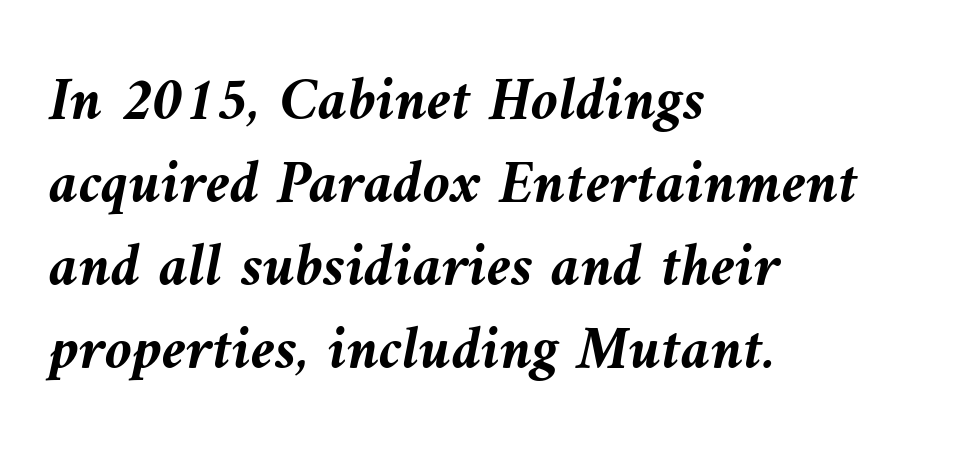
Q: Is the text bold? A: Yes.
Q: Is the text italic (slanted)? A: Yes, it leans left by about 9 degrees.
Q: Is the text underlined? A: No.
Q: How is the paragraph aligned? A: Left-aligned.
Q: Is the spacing between letters normal or unusually wide? A: Normal.
Q: Is the spacing between lines tight, normal or loose? A: Normal.
Q: Width (condensed, normal, or wide)? A: Normal.
Q: Stroke contrast? A: Medium.
Q: x-height? A: Medium.
Q: Monospaced? A: No.
